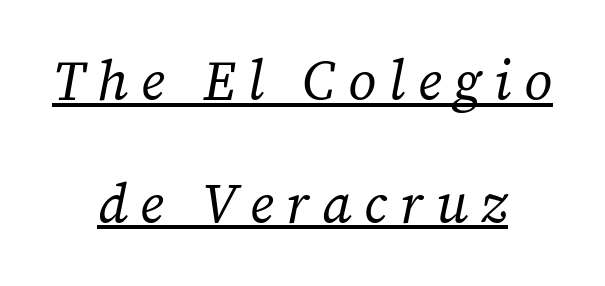
Q: Is the text bold? A: No.
Q: Is the text italic (slanted)? A: Yes, it leans right by about 12 degrees.
Q: Is the typeface a serif or a sans-serif typeface? A: Serif.
Q: Is the text underlined? A: Yes.
Q: How is the paragraph aligned? A: Centered.
Q: Is the spacing between letters normal or unusually wide? A: Unusually wide.
Q: Is the spacing between lines tight, normal or loose? A: Loose.
Q: Width (condensed, normal, or wide)? A: Normal.
Q: Stroke contrast? A: Low.
Q: x-height? A: Medium.
Q: Monospaced? A: No.
